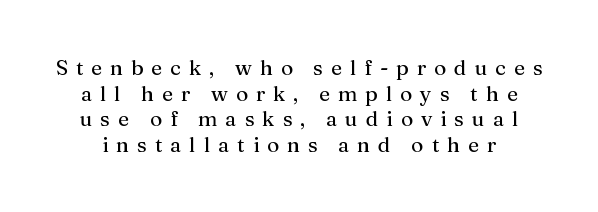
Q: Is the text bold? A: No.
Q: Is the text italic (slanted)? A: No, it is upright.
Q: Is the text underlined? A: No.
Q: Is the spacing between letters normal or unusually wide? A: Unusually wide.
